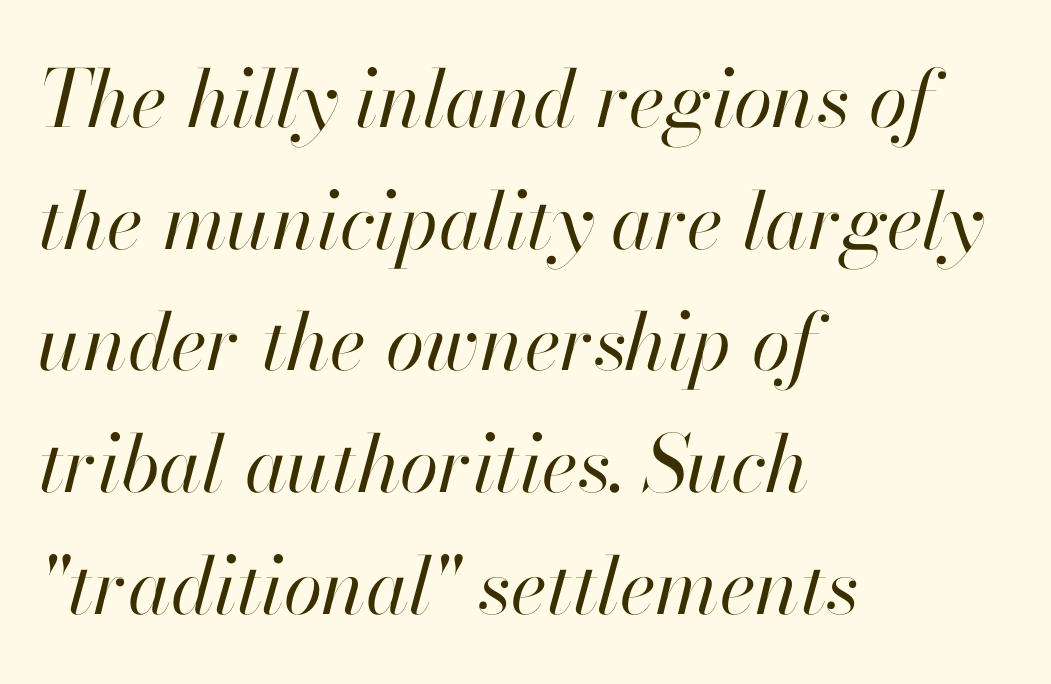
Q: Is the text bold? A: No.
Q: Is the text italic (slanted)? A: Yes, it leans right by about 13 degrees.
Q: Is the text underlined? A: No.
Q: How is the paragraph aligned? A: Left-aligned.
Q: Is the spacing between letters normal or unusually wide? A: Normal.
Q: Is the spacing between lines tight, normal or loose? A: Normal.
Q: Width (condensed, normal, or wide)? A: Normal.
Q: Stroke contrast? A: High.
Q: x-height? A: Small.
Q: Monospaced? A: No.
